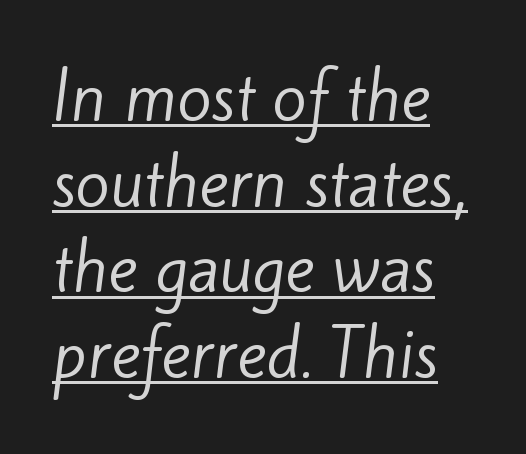
The image shows 63 px regular-weight sans-serif type; set left-aligned, normal line spacing (1.36x), normal letter spacing, underlined; low stroke contrast and a small x-height.
